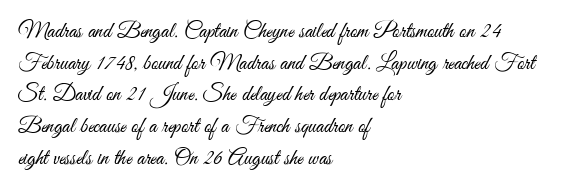
Q: Is the text bold? A: No.
Q: Is the text italic (slanted)? A: Yes.
Q: Is the text underlined? A: No.
Q: How is the paragraph aligned? A: Left-aligned.
Q: Is the spacing between letters normal or unusually wide? A: Normal.
Q: Is the spacing between lines tight, normal or loose? A: Normal.
